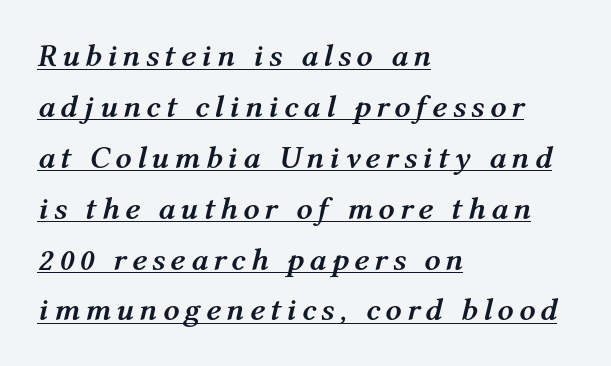
The rendering uses a moderate line-height, typical for paragraphs. Compared with an ordinary text face, these strokes are far heavier — a full bold. The rag falls on the right side of this text block. The passage shown is typed in a proportional face where columns would drift. Observe the lean: these are italic letterforms. The glyphs are accompanied by a horizontal stroke just below them.
